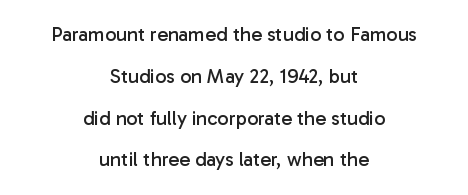
The image shows 20 px text type, upright; set centered, loose line spacing (2.09x), normal letter spacing, not underlined.
